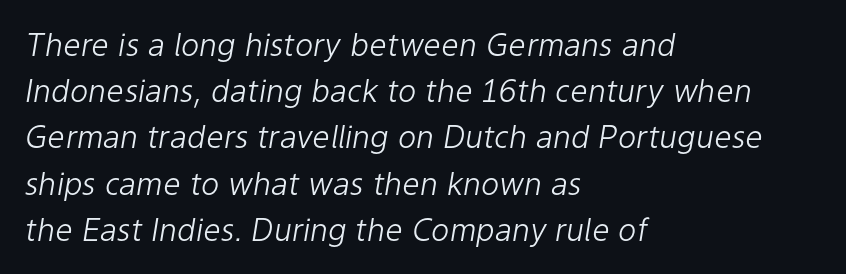
In terms of posture, this sample is oblique. The passage shown is not bold in any degree. Standard letterfit; no display-style spreading of the glyphs. Underline: absent. The passage shown is typed in a proportional face where columns would drift.
